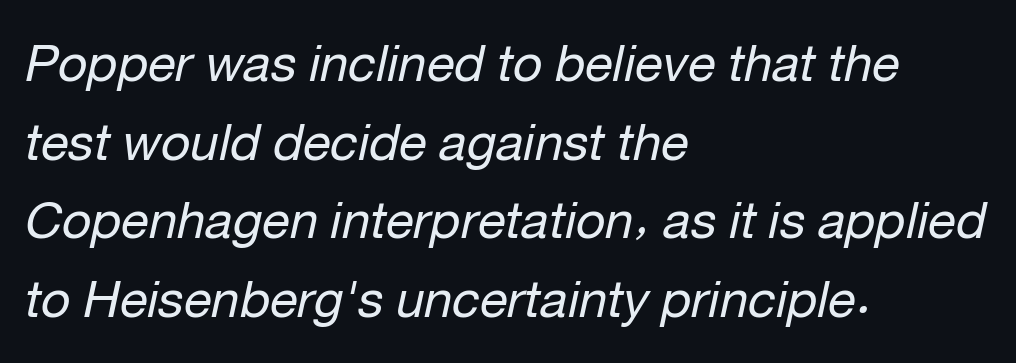
Q: Is the text bold? A: No.
Q: Is the text italic (slanted)? A: Yes, it leans right by about 12 degrees.
Q: Is the text underlined? A: No.
Q: How is the paragraph aligned? A: Left-aligned.
Q: Is the spacing between letters normal or unusually wide? A: Normal.
Q: Is the spacing between lines tight, normal or loose? A: Normal.
Q: Width (condensed, normal, or wide)? A: Normal.
Q: Stroke contrast? A: Low.
Q: x-height? A: Medium.
Q: Monospaced? A: No.
